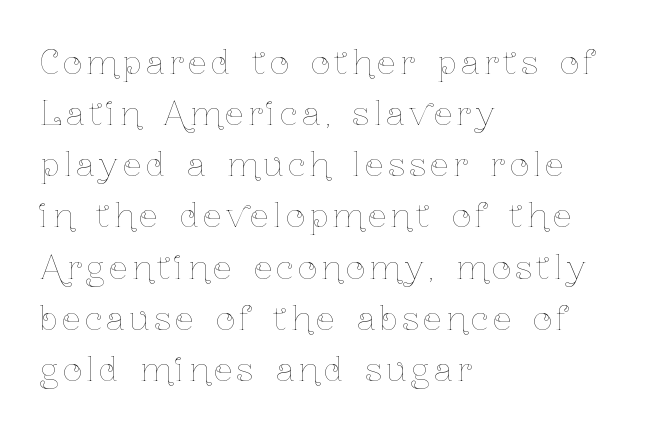
Q: Is the text bold? A: No.
Q: Is the text italic (slanted)? A: No, it is upright.
Q: Is the text underlined? A: No.
Q: How is the paragraph aligned? A: Left-aligned.
Q: Is the spacing between lines tight, normal or loose? A: Normal.
Q: Width (condensed, normal, or wide)? A: Condensed.
Q: Stroke contrast? A: Low.
Q: x-height? A: Medium.
Q: Monospaced? A: No.
